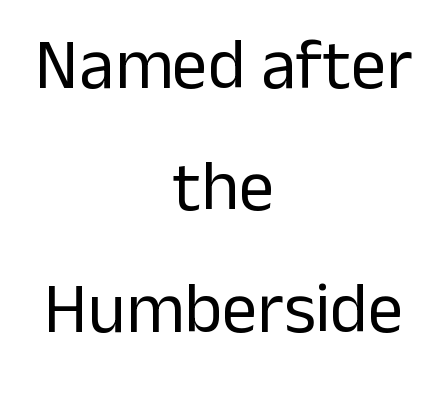
The image shows 71 px regular-weight sans-serif type, upright; set centered, line spacing 1.72x, normal letter spacing, not underlined; low stroke contrast and a medium x-height.
